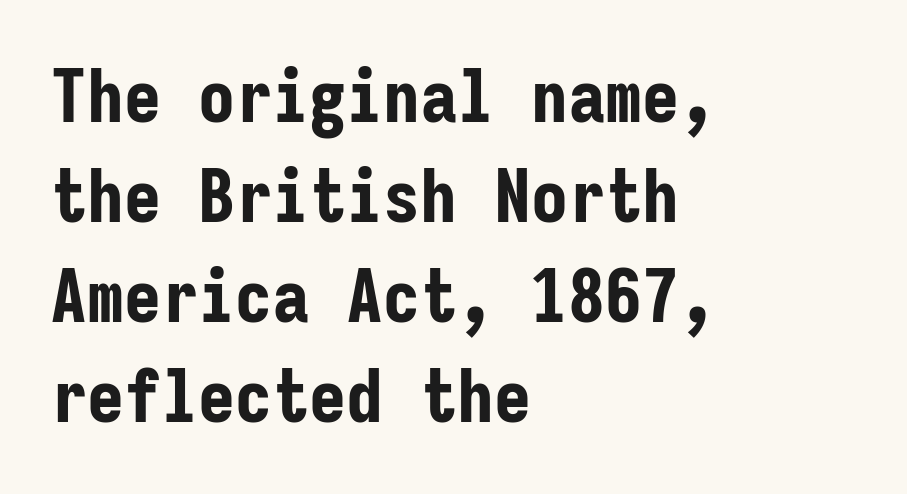
The image shows 74 px bold, condensed sans-serif type, upright, monospaced; set left-aligned, normal line spacing (1.35x), normal letter spacing, not underlined; low stroke contrast and a medium x-height.
